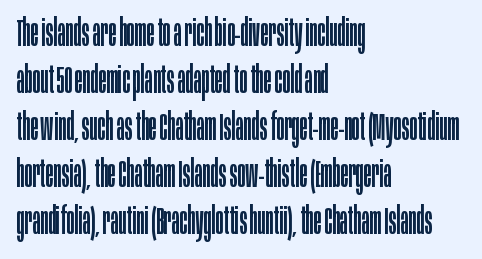
Q: Is the text bold? A: No.
Q: Is the text italic (slanted)? A: No, it is upright.
Q: Is the typeface a serif or a sans-serif typeface? A: Sans-serif.
Q: Is the text underlined? A: No.
Q: How is the paragraph aligned? A: Left-aligned.
Q: Is the spacing between letters normal or unusually wide? A: Normal.
Q: Is the spacing between lines tight, normal or loose? A: Normal.
Q: Width (condensed, normal, or wide)? A: Condensed.
Q: Stroke contrast? A: Low.
Q: x-height? A: Large.
Q: Monospaced? A: No.
